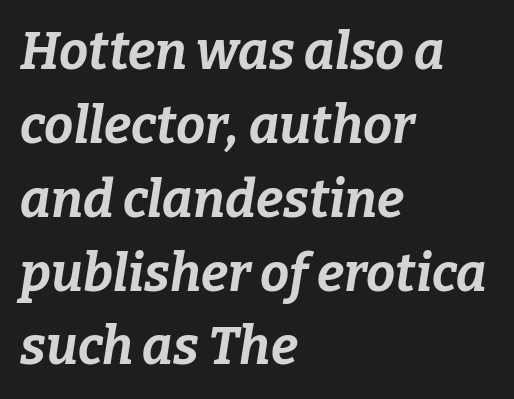
In terms of posture, this sample is oblique. How heavy is the stroke? Heavy — this is a bold. No extra tracking has been applied to these lines. Teacher's note: observe the even left margin — that is flush-left alignment. Baseline-to-baseline distance is the conventional proportion of letter height. The string is rendered with underlining switched off.
